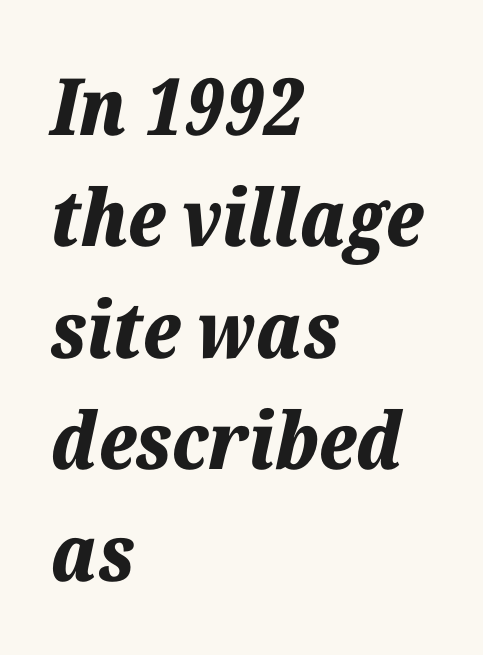
Honestly, there is no underline to notice here at all. The specimen reads as italic at a glance. The rows are spaced the way most documents space them. Characters follow at the spacing the type designer built in. A classic flush-left, rag-right setting is used for this passage. Character widths vary here, with narrow letters taking less room than wide ones.
